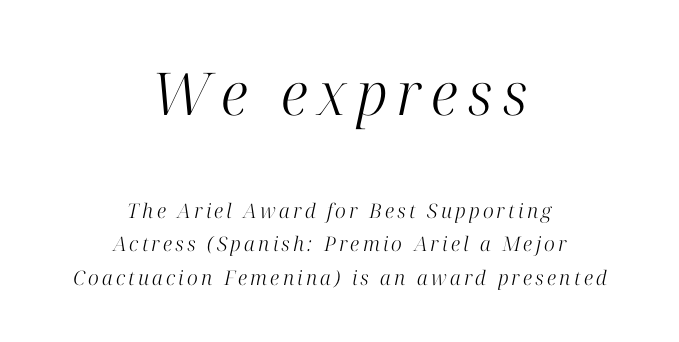
The image shows 59 px light serif type, italic (leaning right); set centered, normal line spacing (1.66x), not underlined; the first (top) block is 2.95x larger; high stroke contrast and a medium x-height.
